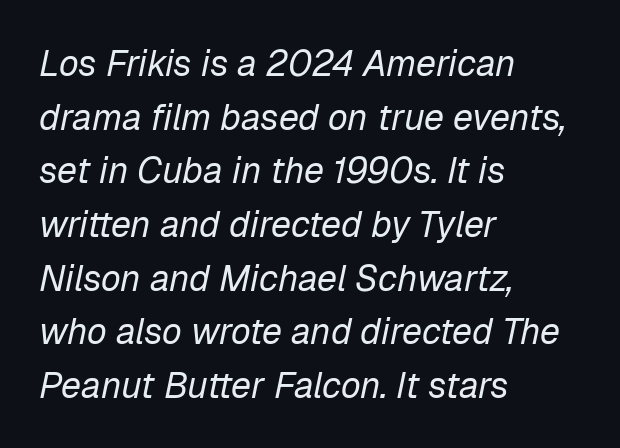
Regarding leading, the lines here are spaced in the standard way. Nobody touched the tracking dial on this one. The face used here is proportionally spaced, like ordinary book or web type. Is the stroke heavy? The answer is a plain regular-or-lighter. All the whitespace from short lines collects on the right. Italic? Definitely — the glyphs are oblique.
